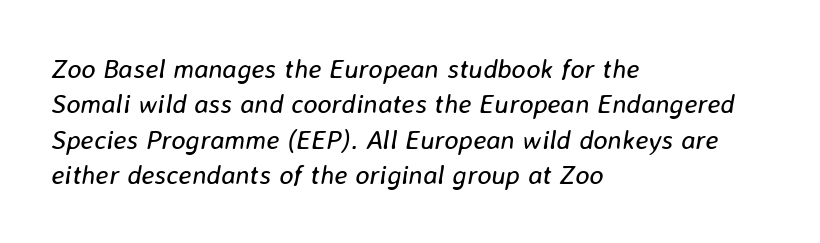
{"italic": "yes", "lean": "right", "slant_degrees": 8, "bold": "no", "underline": "no", "align": "left", "line_spacing": "normal", "line_spacing_ratio": 1.31, "letter_spacing": "normal", "letter_spacing_em": 0.0, "glyph_px": 27}
